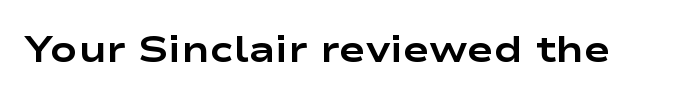
Q: Is the text bold? A: Yes.
Q: Is the text italic (slanted)? A: No, it is upright.
Q: Is the typeface a serif or a sans-serif typeface? A: Sans-serif.
Q: Is the text underlined? A: No.
Q: Is the spacing between letters normal or unusually wide? A: Normal.
Q: Width (condensed, normal, or wide)? A: Wide.
Q: Stroke contrast? A: Low.
Q: x-height? A: Medium.
Q: Monospaced? A: No.
